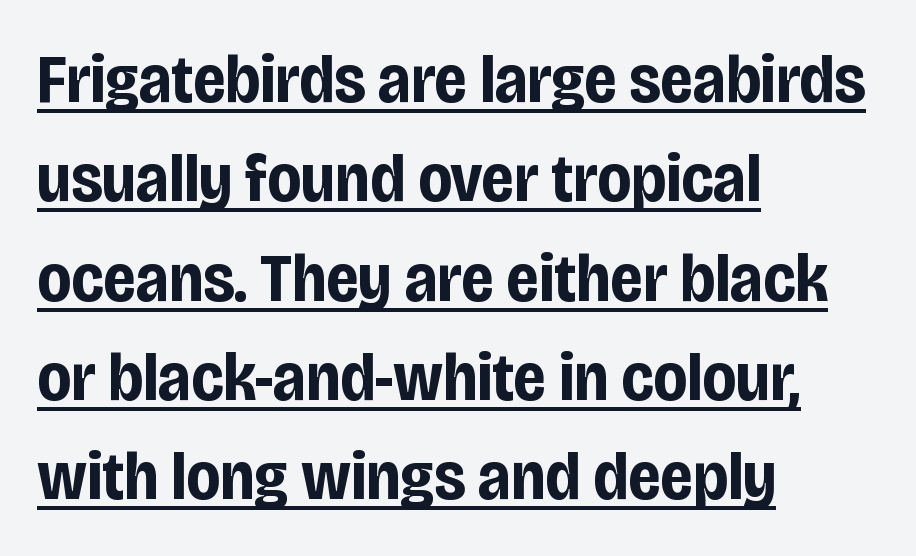
The image shows 69 px bold, condensed sans-serif type, upright; set left-aligned, normal line spacing (1.44x), normal letter spacing, underlined; low stroke contrast and a large x-height.
